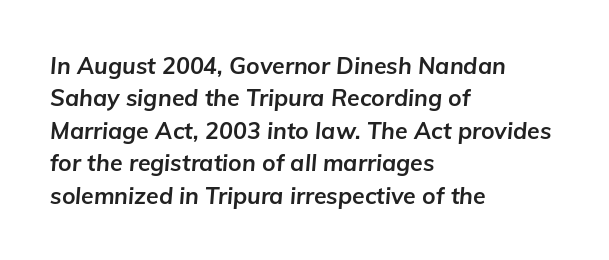
The image shows 23 px bold type, italic (leaning right); set left-aligned, normal line spacing (1.41x), normal letter spacing, not underlined.
